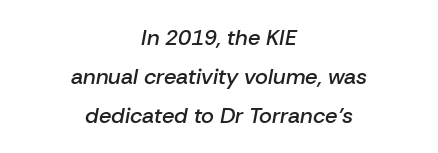
Does extra space separate the letters? No, they use regular spacing. The strip under each line holds only bare page. The passage shown is semibold, sitting just below true bold. The font's italic variant was chosen for this text.
